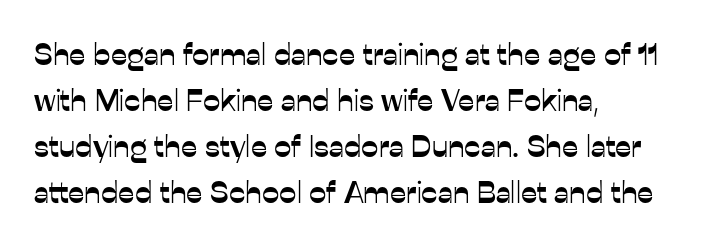
The image shows 31 px sans-serif type, upright; set left-aligned, normal line spacing (1.48x), normal letter spacing, not underlined; low stroke contrast and a medium x-height.
